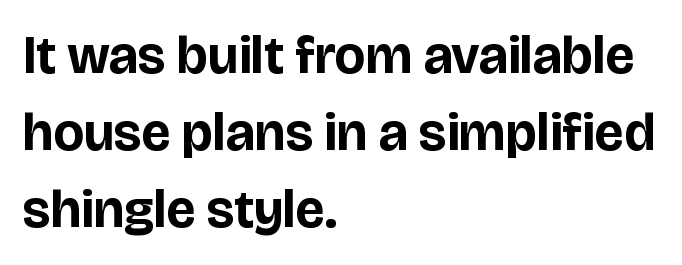
The image shows 53 px bold sans-serif type, upright; set left-aligned, normal line spacing (1.45x), normal letter spacing, not underlined; low stroke contrast and a large x-height.
